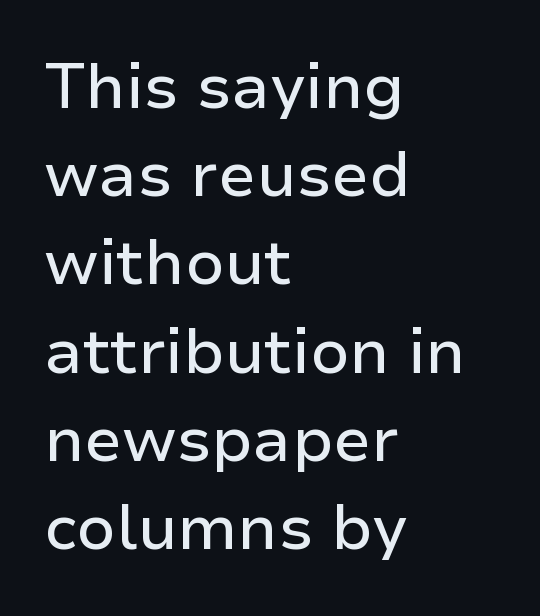
The image shows 63 px sans-serif type, upright; set left-aligned, normal line spacing (1.4x), normal letter spacing, not underlined; low stroke contrast and a medium x-height.
